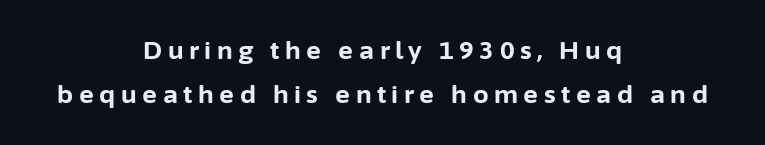
Q: Is the text bold? A: Yes.
Q: Is the text italic (slanted)? A: No, it is upright.
Q: Is the text underlined? A: No.
Q: How is the paragraph aligned? A: Centered.
Q: Is the spacing between letters normal or unusually wide? A: Unusually wide.
